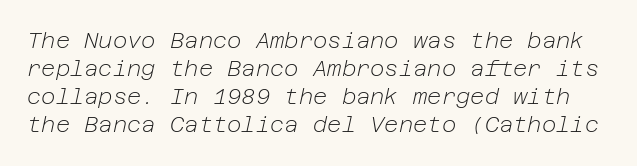
The image shows 22 px text type, italic (leaning right); set normal line spacing (1.28x), normal letter spacing, not underlined.
